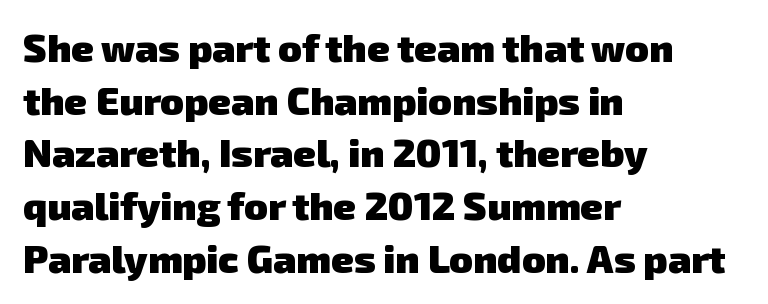
The image shows 39 px heavy sans-serif type; set left-aligned, normal line spacing (1.35x), normal letter spacing, not underlined; low stroke contrast and a medium x-height.
